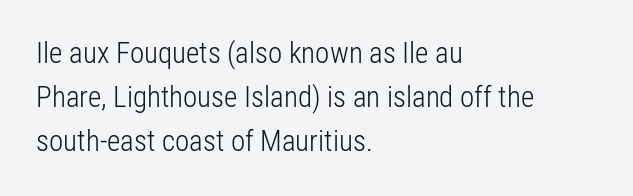
The paragraph shown leans on its left margin. The text was rendered using a sans face with plain stroke endings. Is the stroke heavy? The answer is a plain regular-or-lighter. Here the glyphs are tracked normally, forming tight word shapes. The strip under each line holds only bare page.
